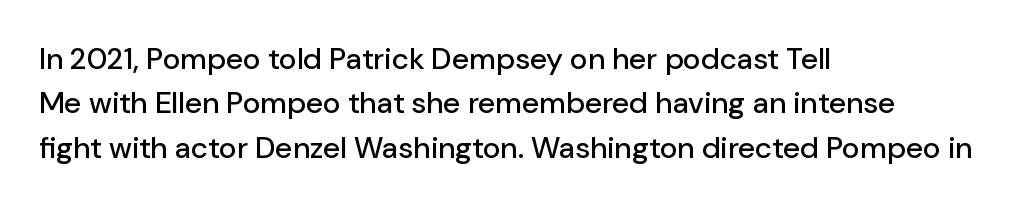
Q: Is the text italic (slanted)? A: No, it is upright.
Q: Is the typeface a serif or a sans-serif typeface? A: Sans-serif.
Q: Is the text underlined? A: No.
Q: How is the paragraph aligned? A: Left-aligned.
Q: Is the spacing between letters normal or unusually wide? A: Normal.
Q: Is the spacing between lines tight, normal or loose? A: Normal.
Q: Width (condensed, normal, or wide)? A: Normal.
Q: Stroke contrast? A: Low.
Q: x-height? A: Medium.
Q: Monospaced? A: No.
